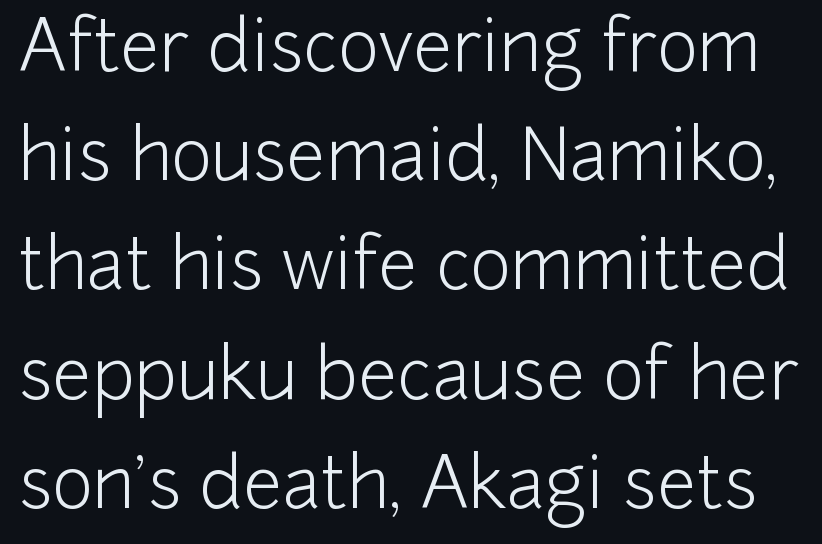
The designer went with a sans here, leaving each stem footless. Stems here are at most as thick as an everyday book face. Quick note: not italic, upright. Tracking here is standard; glyphs follow each other at the usual distance.
